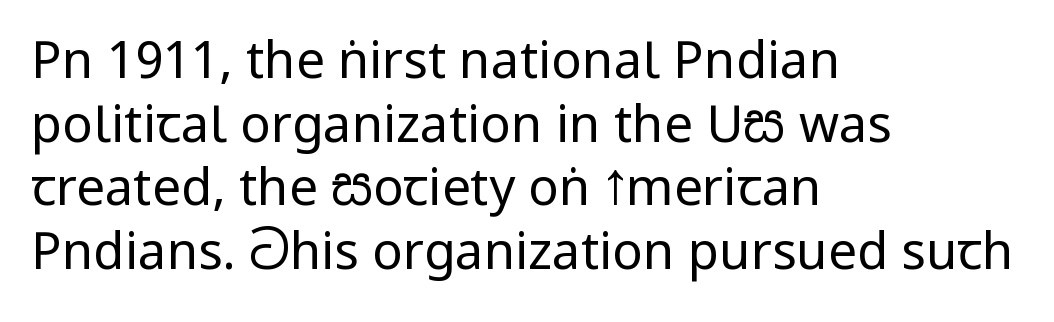
{"serif": "no", "italic": "no", "bold": "no", "weight": "regular", "width": "condensed", "stroke_contrast": "low", "x_height": "large", "monospaced": "no", "underline": "no", "align": "left", "line_spacing": "normal", "line_spacing_ratio": 1.25, "letter_spacing": "normal", "letter_spacing_em": 0.0, "glyph_px": 51}
